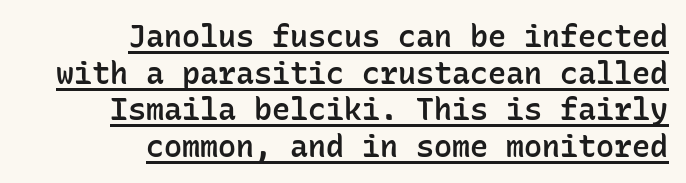
Q: Is the text bold? A: Semi-bold.
Q: Is the text italic (slanted)? A: No, it is upright.
Q: Is the typeface a serif or a sans-serif typeface? A: Sans-serif.
Q: Is the text underlined? A: Yes.
Q: How is the paragraph aligned? A: Right-aligned.
Q: Is the spacing between letters normal or unusually wide? A: Normal.
Q: Width (condensed, normal, or wide)? A: Normal.
Q: Stroke contrast? A: Low.
Q: x-height? A: Medium.
Q: Monospaced? A: Yes.
